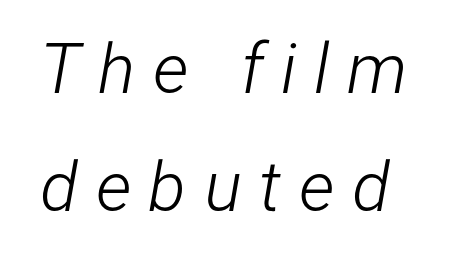
The image shows 70 px light, condensed type, italic (leaning right); set normal line spacing (1.69x), unusually wide letter spacing (+0.25 em), not underlined; low stroke contrast and a medium x-height.
